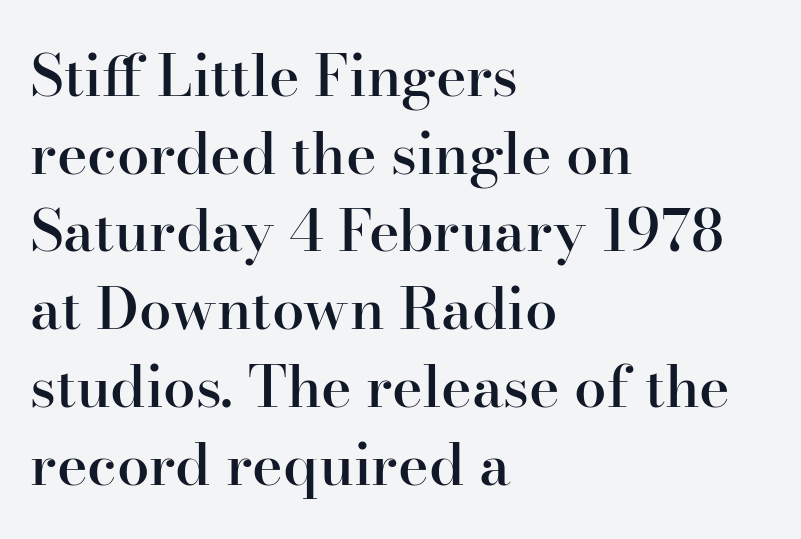
{"serif": "yes", "italic": "no", "bold": "semi", "weight": "semibold", "width": "normal", "stroke_contrast": "high", "x_height": "small", "monospaced": "no", "underline": "no", "align": "left", "line_spacing": "normal", "line_spacing_ratio": 1.34, "letter_spacing": "normal", "letter_spacing_em": 0.0, "glyph_px": 58}
